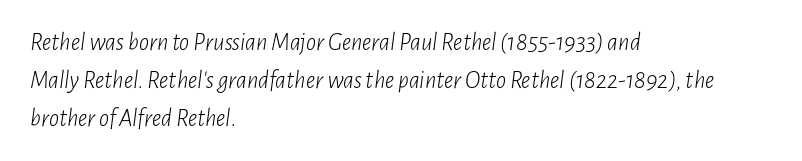
Stems here are at most as thick as an everyday book face. Between one letter and the next there's only the usual sliver of space. Rendered with sloped, italic letterforms. These lines sit exactly where default settings would place them. No word sits above an underline. This rendering uses left alignment, leaving the right contour irregular.
